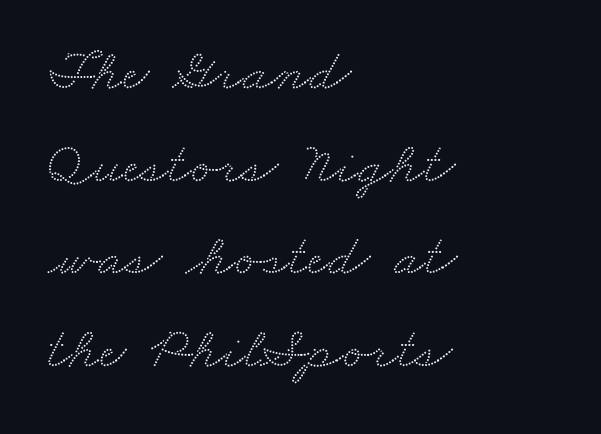
The face used here is seriffed, in the tradition of book romans. Compared with typical paragraphs, the rows here are spaced about the same. Proportional: the letters do not fall into vertical columns. Tracking here is standard; glyphs follow each other at the usual distance. These lines stack with their left ends in a neat column.
